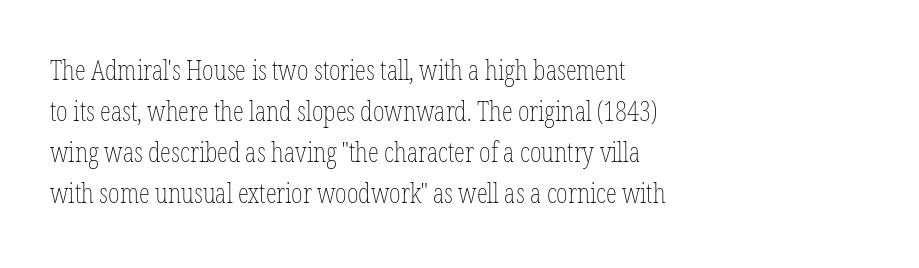
Q: Is the text bold? A: No.
Q: Is the text italic (slanted)? A: No, it is upright.
Q: Is the text underlined? A: No.
Q: How is the paragraph aligned? A: Left-aligned.
Q: Is the spacing between letters normal or unusually wide? A: Normal.
Q: Is the spacing between lines tight, normal or loose? A: Normal.
Q: Width (condensed, normal, or wide)? A: Condensed.
Q: Stroke contrast? A: Low.
Q: x-height? A: Medium.
Q: Monospaced? A: No.
